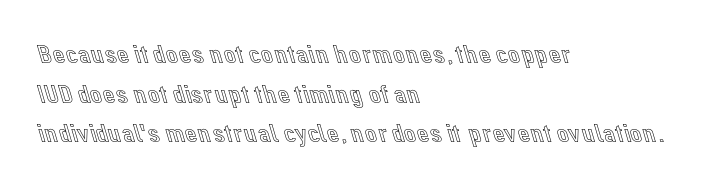
Q: Is the text italic (slanted)? A: Yes.
Q: Is the text underlined? A: No.
Q: How is the paragraph aligned? A: Left-aligned.
Q: Is the spacing between letters normal or unusually wide? A: Normal.
Q: Is the spacing between lines tight, normal or loose? A: Normal.
